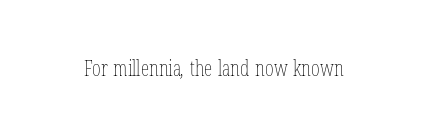
Q: Is the text bold? A: No.
Q: Is the text underlined? A: No.
Q: Is the spacing between letters normal or unusually wide? A: Normal.
